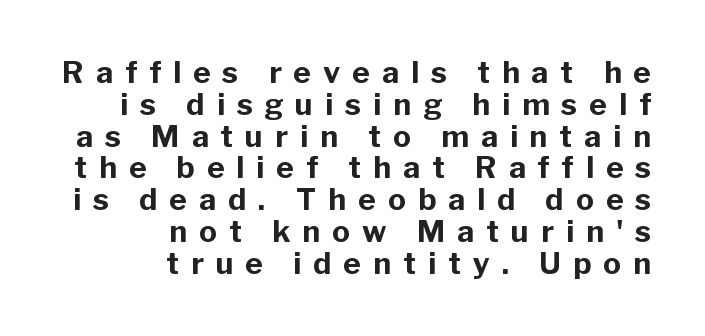
The image shows 30 px bold sans-serif type, upright; set right-aligned, tight line spacing (1.06x), unusually wide letter spacing (+0.4 em), not underlined; low stroke contrast and a medium x-height.
